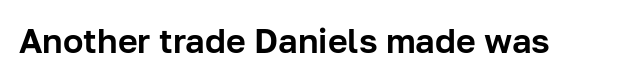
Look at the bottom of the vertical strokes: they stop flat, with no serifs. Just letters on the line, the space beneath them empty. A typesetter would call this proportional, since set widths differ per character. The lettering holds an erect, upright posture throughout. The horizontal fit of the characters is conventional and even.
